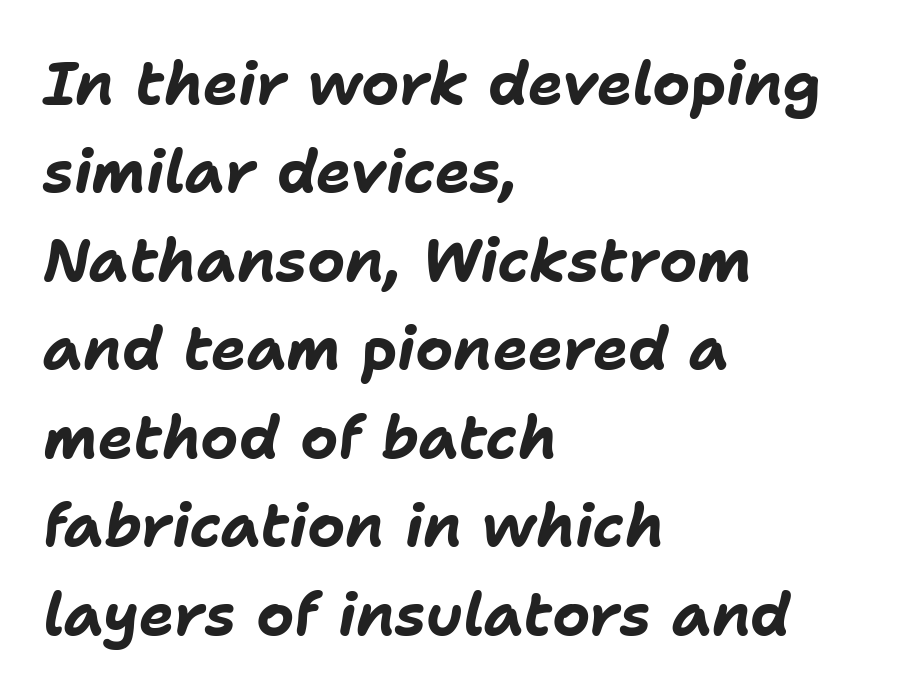
The image shows 59 px bold type, italic (leaning right); set left-aligned, normal line spacing (1.5x), normal letter spacing, not underlined; low stroke contrast and a medium x-height.
